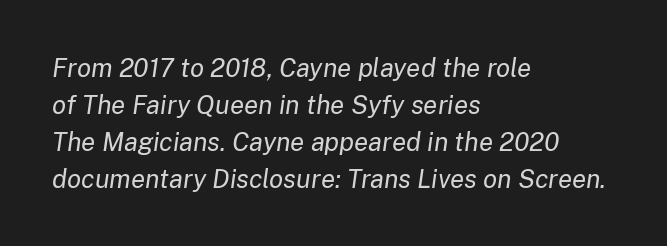
The image shows 26 px text type, italic (leaning right); set left-aligned, normal line spacing (1.42x), normal letter spacing, not underlined.
